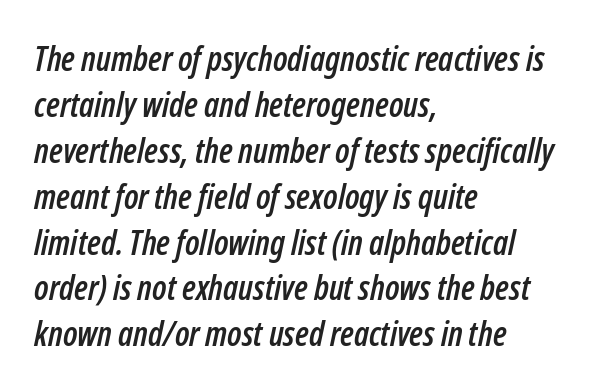
{"italic": "yes", "lean": "right", "slant_degrees": 12, "width": "condensed", "stroke_contrast": "low", "x_height": "medium", "monospaced": "no", "underline": "no", "align": "left", "line_spacing": "normal", "line_spacing_ratio": 1.35, "letter_spacing": "normal", "letter_spacing_em": 0.0, "glyph_px": 34}
